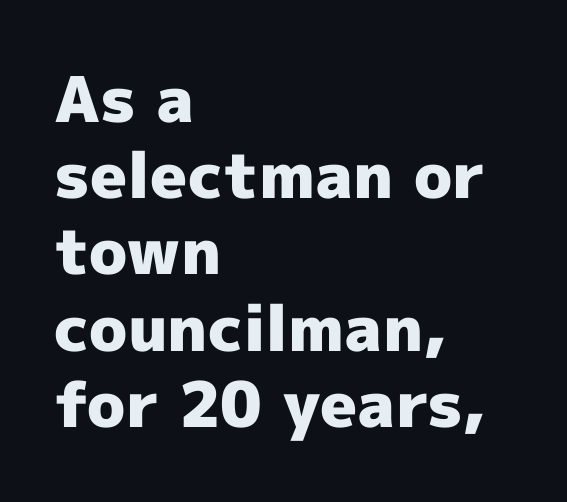
{"serif": "no", "italic": "no", "bold": "yes", "weight": "heavy", "width": "normal", "x_height": "medium", "monospaced": "no", "underline": "no", "align": "left", "line_spacing_ratio": 1.21, "letter_spacing": "normal", "letter_spacing_em": 0.0, "glyph_px": 63}
